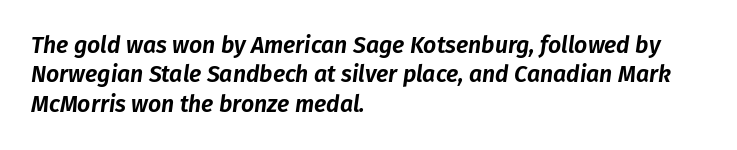
The image shows 23 px text type, italic (leaning right); set left-aligned, normal line spacing (1.28x), normal letter spacing, not underlined.
